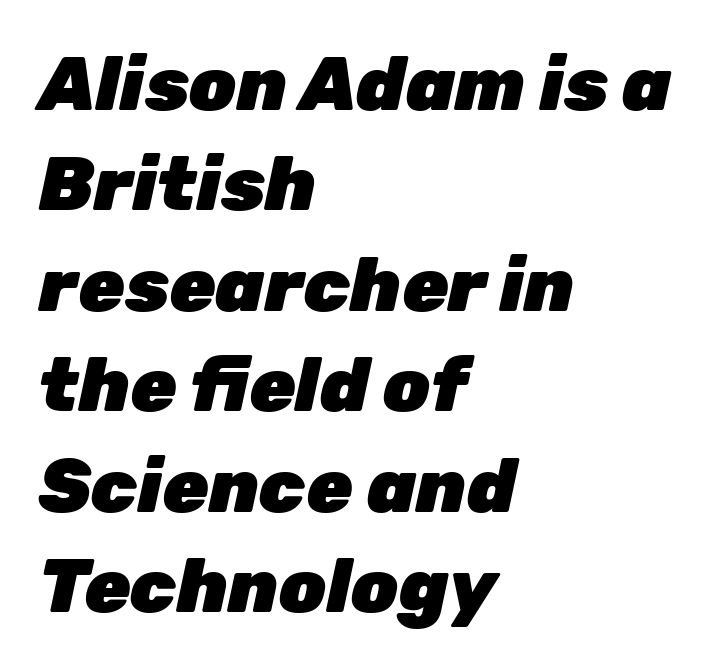
Summary of vertical rhythm: regular, with standard interline spacing. These lines are rendered in a variable-pitch font. The area under the type is left untouched. The horizontal fit of the characters is conventional and even. Emphasis-style slanted type is in use.
